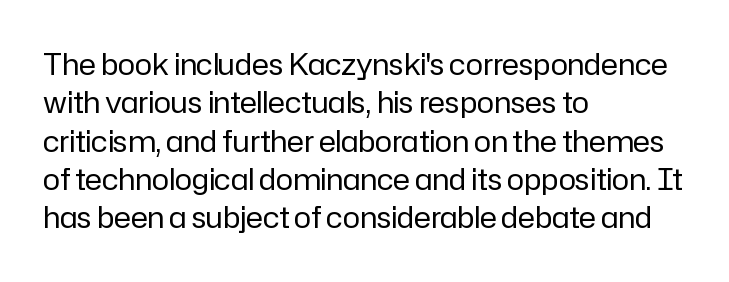
Q: Is the text bold? A: No.
Q: Is the text italic (slanted)? A: No, it is upright.
Q: Is the typeface a serif or a sans-serif typeface? A: Sans-serif.
Q: Is the text underlined? A: No.
Q: How is the paragraph aligned? A: Left-aligned.
Q: Is the spacing between letters normal or unusually wide? A: Normal.
Q: Is the spacing between lines tight, normal or loose? A: Normal.
Q: Width (condensed, normal, or wide)? A: Normal.
Q: Stroke contrast? A: Low.
Q: x-height? A: Medium.
Q: Monospaced? A: No.
